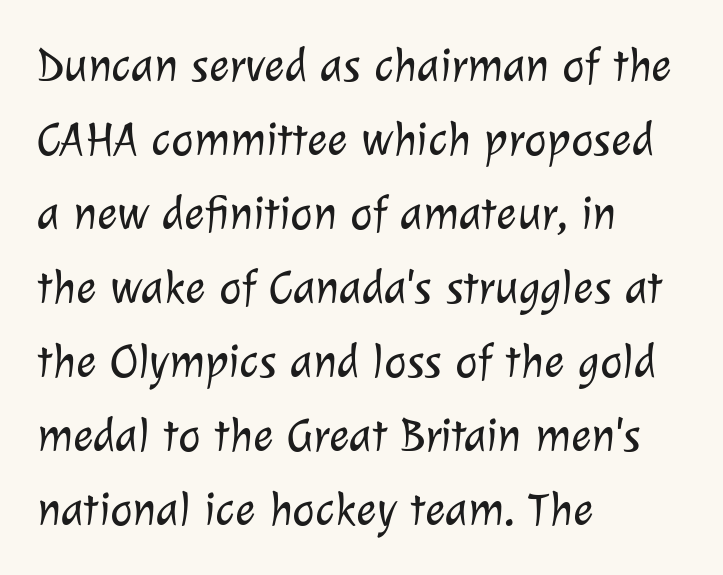
{"serif": "no", "bold": "no", "weight": "light", "width": "normal", "stroke_contrast": "low", "x_height": "medium", "monospaced": "no", "underline": "no", "align": "left", "line_spacing": "normal", "line_spacing_ratio": 1.54, "letter_spacing": "normal", "letter_spacing_em": 0.0, "glyph_px": 48}
